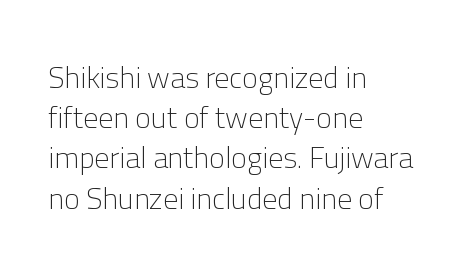
Designer's note — italics off, roman on. Where is the straight margin? On the left. The passage shown is typed in a proportional face where columns would drift. Regular leading. Font category for this specimen: sans-serif. Nothing heavy about these letters — not bold at all.
